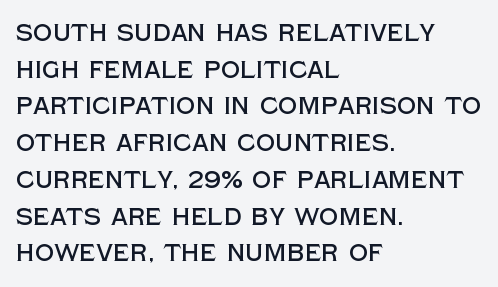
Q: Is the text italic (slanted)? A: No, it is upright.
Q: Is the text underlined? A: No.
Q: How is the paragraph aligned? A: Left-aligned.
Q: Is the spacing between letters normal or unusually wide? A: Normal.
Q: Is the spacing between lines tight, normal or loose? A: Normal.
